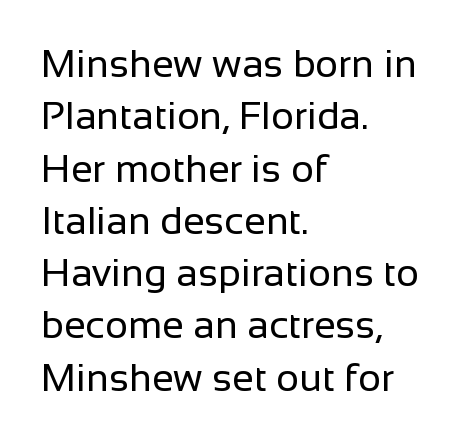
The image shows 39 px regular-weight sans-serif type, upright; set left-aligned, normal line spacing (1.34x), normal letter spacing, not underlined; low stroke contrast and a medium x-height.
